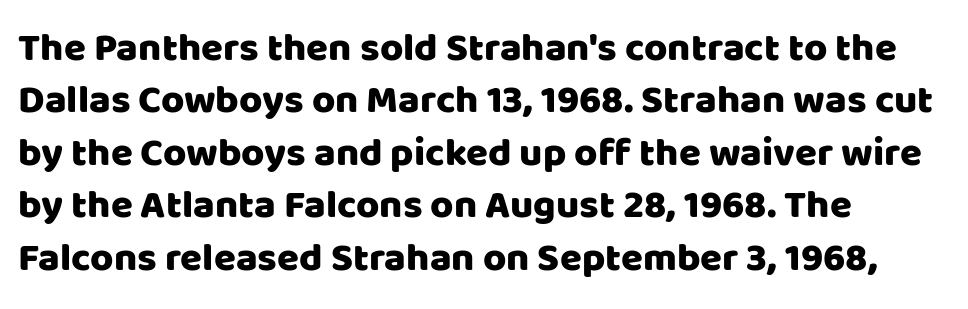
The image shows 40 px sans-serif type, upright; set left-aligned, normal line spacing (1.31x), normal letter spacing, not underlined; low stroke contrast and a large x-height.
